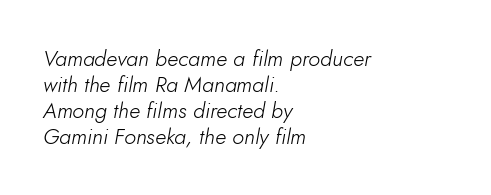
Check under the words: just untouched page. Students, note that the glyphs here touch the page at normal intervals. Italic? Definitely — the glyphs are oblique. The passage shown is not bold in any degree. The setting favours the left margin, as ordinary paragraphs usually do.
